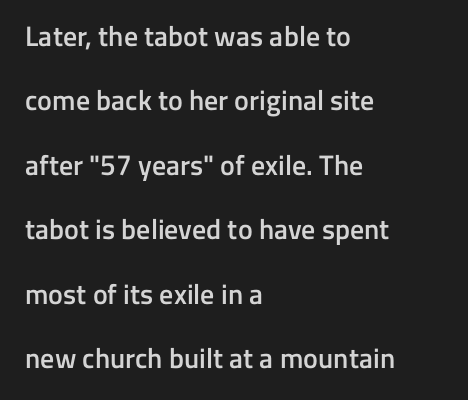
{"serif": "no", "italic": "no", "bold": "semi", "weight": "semibold", "width": "normal", "stroke_contrast": "low", "x_height": "medium", "monospaced": "no", "underline": "no", "align": "left", "line_spacing": "loose", "line_spacing_ratio": 2.3, "letter_spacing": "normal", "letter_spacing_em": 0.0, "glyph_px": 28}
